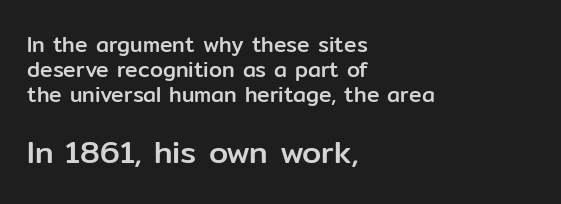
Q: Is the text italic (slanted)? A: No, it is upright.
Q: Is the typeface a serif or a sans-serif typeface? A: Sans-serif.
Q: Is the text underlined? A: No.
Q: How is the paragraph aligned? A: Left-aligned.
Q: Is the spacing between letters normal or unusually wide? A: Normal.
Q: Which block of text is set in a larger size, the first (top) or the second (bottom)? A: The second (bottom) one.
Q: Width (condensed, normal, or wide)? A: Normal.
Q: Stroke contrast? A: Low.
Q: x-height? A: Medium.
Q: Monospaced? A: No.
